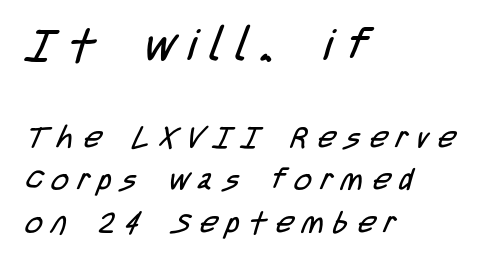
Q: Is the text bold? A: No.
Q: Is the typeface a serif or a sans-serif typeface? A: Sans-serif.
Q: Is the text underlined? A: No.
Q: How is the paragraph aligned? A: Left-aligned.
Q: Is the spacing between letters normal or unusually wide? A: Unusually wide.
Q: Is the spacing between lines tight, normal or loose? A: Normal.
Q: Which block of text is set in a larger size, the first (top) or the second (bottom)? A: The first (top) one.
Q: Width (condensed, normal, or wide)? A: Condensed.
Q: Stroke contrast? A: Low.
Q: x-height? A: Large.
Q: Monospaced? A: No.
